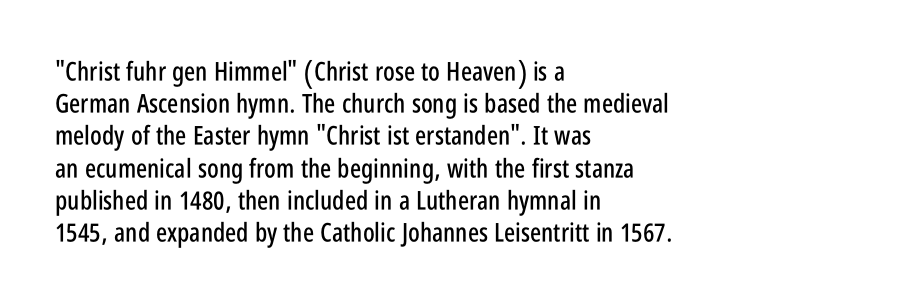
Q: Is the text italic (slanted)? A: No, it is upright.
Q: Is the text underlined? A: No.
Q: How is the paragraph aligned? A: Left-aligned.
Q: Is the spacing between letters normal or unusually wide? A: Normal.
